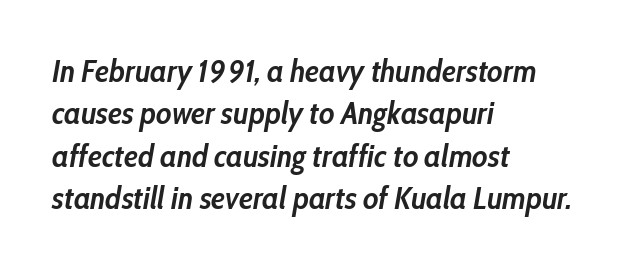
Q: Is the text bold? A: Yes.
Q: Is the text italic (slanted)? A: Yes, it leans right by about 10 degrees.
Q: Is the text underlined? A: No.
Q: How is the paragraph aligned? A: Left-aligned.
Q: Is the spacing between letters normal or unusually wide? A: Normal.
Q: Is the spacing between lines tight, normal or loose? A: Normal.
Q: Width (condensed, normal, or wide)? A: Condensed.
Q: Stroke contrast? A: Low.
Q: x-height? A: Medium.
Q: Monospaced? A: No.
